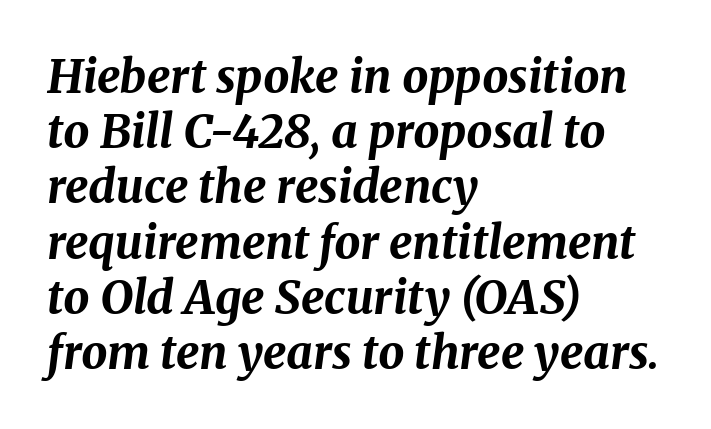
Nobody drew a line under any word here. Heavy, bold letterforms. Characters are canted at an angle relative to the baseline's perpendicular. The passage shown is typed in a proportional face where columns would drift. Compared with typical body copy, the letter spacing here is the same.
